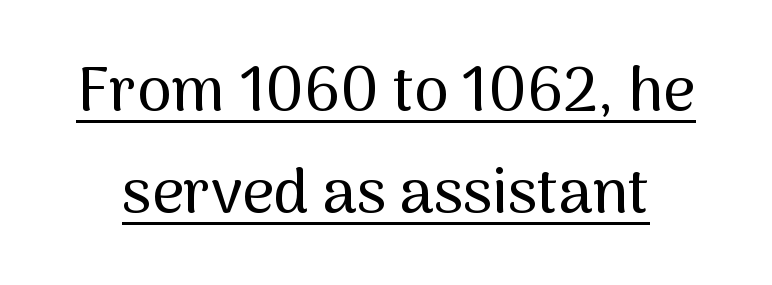
Q: Is the text italic (slanted)? A: No, it is upright.
Q: Is the typeface a serif or a sans-serif typeface? A: Sans-serif.
Q: Is the text underlined? A: Yes.
Q: Is the spacing between letters normal or unusually wide? A: Normal.
Q: Is the spacing between lines tight, normal or loose? A: Normal.
Q: Width (condensed, normal, or wide)? A: Normal.
Q: Stroke contrast? A: Medium.
Q: x-height? A: Medium.
Q: Monospaced? A: No.
